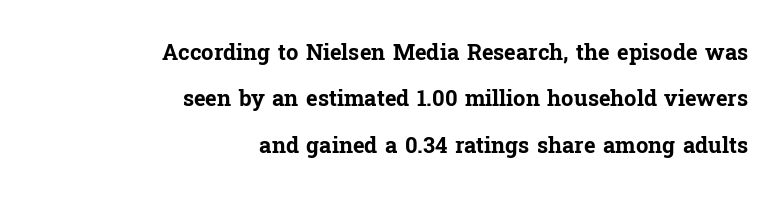
Q: Is the text bold? A: Yes.
Q: Is the text italic (slanted)? A: No, it is upright.
Q: Is the text underlined? A: No.
Q: How is the paragraph aligned? A: Right-aligned.
Q: Is the spacing between letters normal or unusually wide? A: Normal.
Q: Is the spacing between lines tight, normal or loose? A: Loose.
